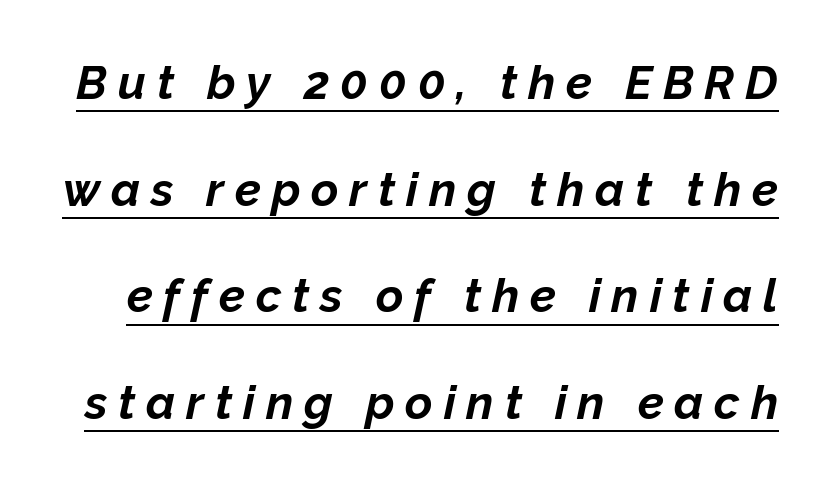
{"italic": "yes", "lean": "right", "slant_degrees": 12, "bold": "yes", "weight": "bold", "width": "normal", "stroke_contrast": "low", "x_height": "medium", "monospaced": "no", "underline": "yes", "line_spacing": "loose", "line_spacing_ratio": 2.27, "letter_spacing": "wide", "letter_spacing_em": 0.23, "glyph_px": 47}
